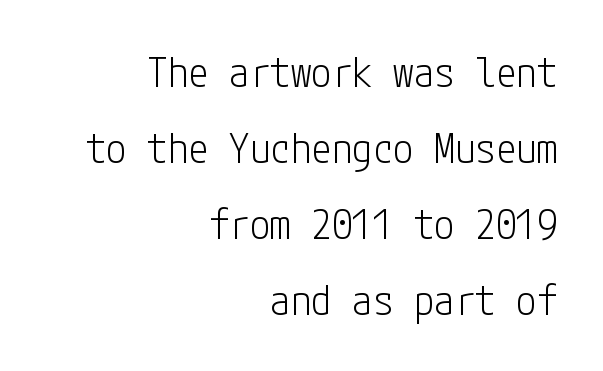
Where is the straight margin? On the right. Tracking here is standard; glyphs follow each other at the usual distance. Stems here are at most as thick as an everyday book face. Quick note: not italic, upright. Underlining? Definitely not there. Grotesque or geometric, the face here clearly has no serifs.
